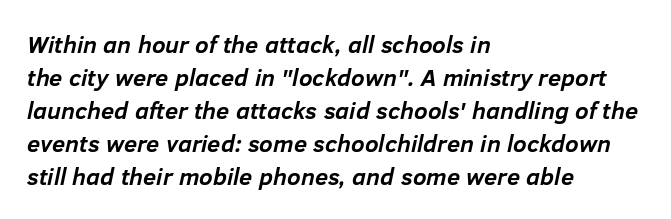
The image shows 24 px bold type, italic (leaning right); set left-aligned, normal line spacing (1.37x), normal letter spacing, not underlined.
